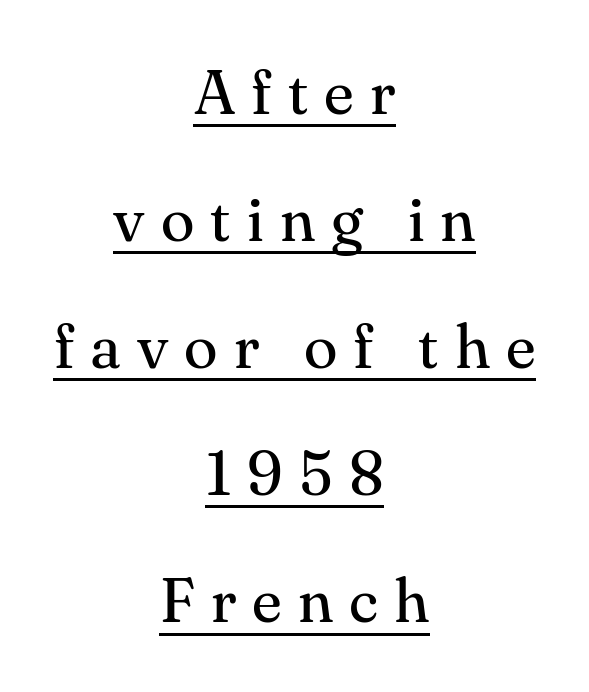
{"serif": "yes", "italic": "no", "bold": "no", "weight": "regular", "width": "normal", "stroke_contrast": "medium", "x_height": "small", "monospaced": "no", "underline": "yes", "align": "center", "line_spacing": "loose", "line_spacing_ratio": 2.05, "letter_spacing": "wide", "letter_spacing_em": 0.26, "glyph_px": 62}
